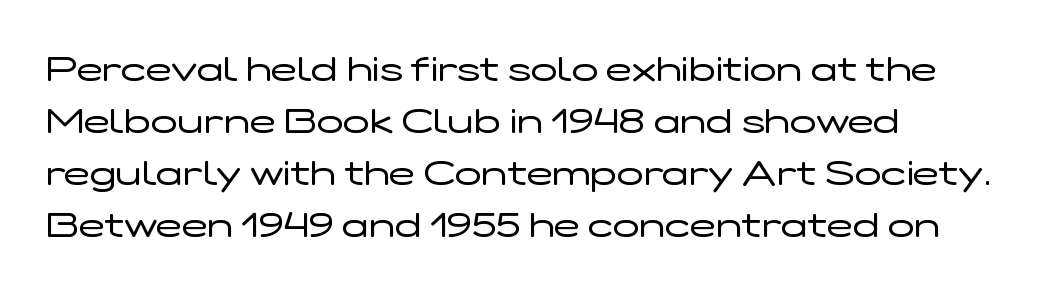
{"serif": "no", "italic": "no", "bold": "no", "weight": "regular", "width": "wide", "stroke_contrast": "low", "x_height": "medium", "monospaced": "no", "underline": "no", "align": "left", "line_spacing": "normal", "line_spacing_ratio": 1.49, "letter_spacing": "normal", "letter_spacing_em": 0.0, "glyph_px": 35}
